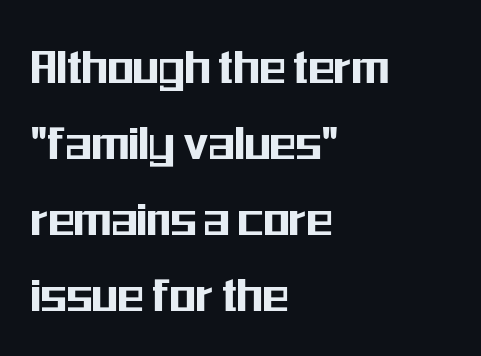
{"serif": "no", "italic": "no", "width": "condensed", "stroke_contrast": "medium", "x_height": "medium", "monospaced": "no", "underline": "no", "align": "left", "line_spacing": "normal", "line_spacing_ratio": 1.41, "letter_spacing": "normal", "letter_spacing_em": 0.0, "glyph_px": 54}
